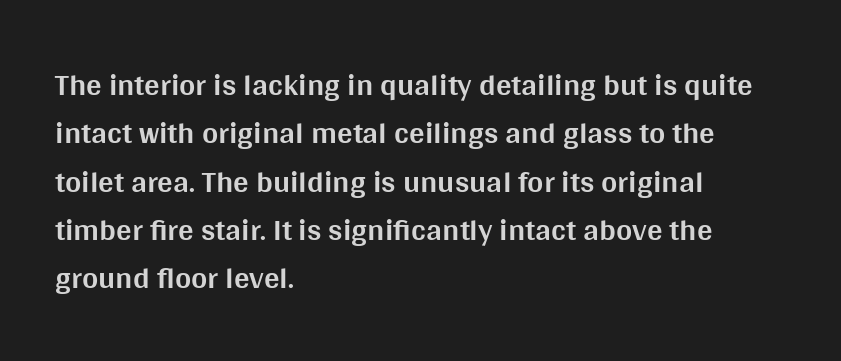
Q: Is the text bold? A: Yes.
Q: Is the text italic (slanted)? A: No, it is upright.
Q: Is the typeface a serif or a sans-serif typeface? A: Sans-serif.
Q: Is the text underlined? A: No.
Q: How is the paragraph aligned? A: Left-aligned.
Q: Is the spacing between letters normal or unusually wide? A: Normal.
Q: Is the spacing between lines tight, normal or loose? A: Normal.
Q: Width (condensed, normal, or wide)? A: Normal.
Q: Stroke contrast? A: Medium.
Q: x-height? A: Large.
Q: Monospaced? A: No.
